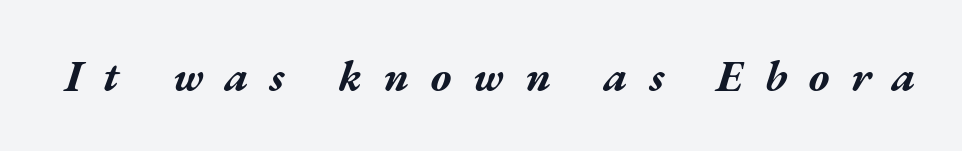
Q: Is the text bold? A: Yes.
Q: Is the text italic (slanted)? A: Yes, it leans right by about 17 degrees.
Q: Is the text underlined? A: No.
Q: Is the spacing between letters normal or unusually wide? A: Unusually wide.
Q: Width (condensed, normal, or wide)? A: Wide.
Q: Stroke contrast? A: Medium.
Q: x-height? A: Medium.
Q: Monospaced? A: No.
